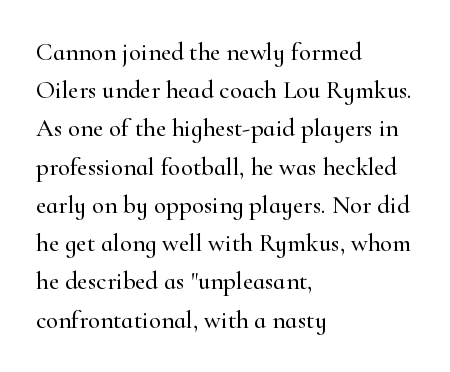
Q: Is the text italic (slanted)? A: No, it is upright.
Q: Is the text underlined? A: No.
Q: How is the paragraph aligned? A: Left-aligned.
Q: Is the spacing between letters normal or unusually wide? A: Normal.
Q: Is the spacing between lines tight, normal or loose? A: Normal.
